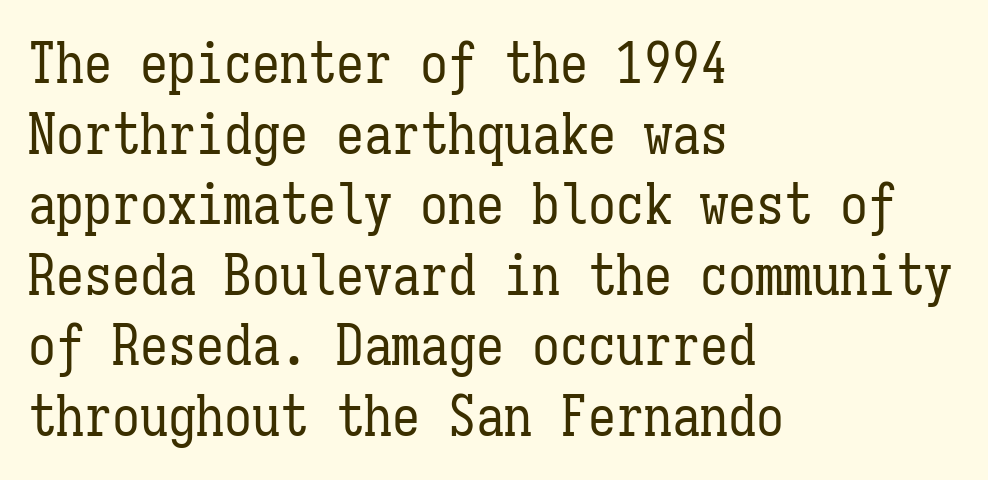
Stems and bowls with no extra thickness — not bold. The axis of the letterforms is exactly vertical. The rendering uses typewriter-style spacing with identical character cells. The strip under each line holds only bare page.
